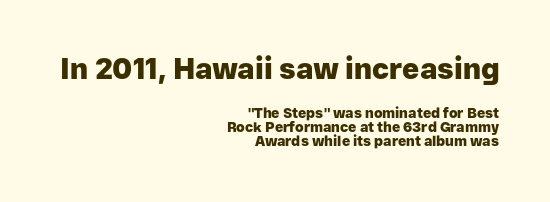
{"serif": "no", "italic": "no", "bold": "yes", "weight": "heavy", "width": "normal", "stroke_contrast": "low", "x_height": "medium", "monospaced": "no", "underline": "no", "align": "right", "line_spacing": "tight", "line_spacing_ratio": 1.02, "letter_spacing": "normal", "letter_spacing_em": 0.0, "larger_block": "first", "size_ratio": 2.07, "glyph_px": 29}
